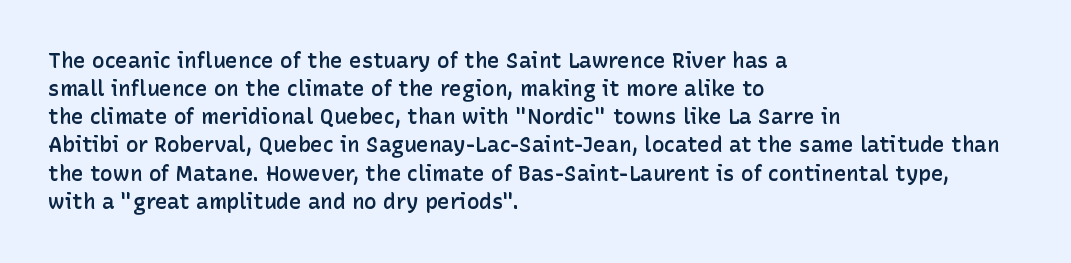
{"italic": "no", "bold": "semi", "underline": "no", "align": "left", "line_spacing": "normal", "line_spacing_ratio": 1.34, "letter_spacing": "normal", "letter_spacing_em": 0.0, "glyph_px": 21}
